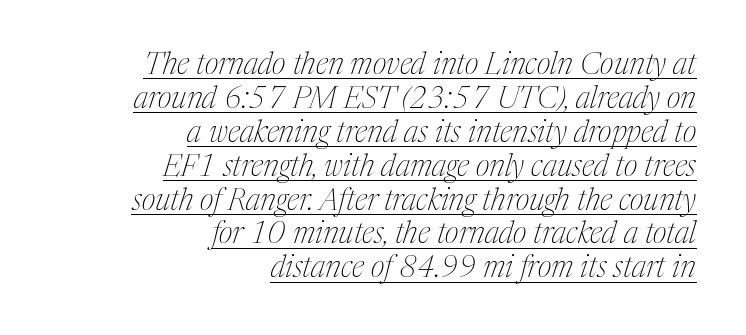
The image shows 30 px thin, condensed serif type, italic (leaning right); set right-aligned, tight line spacing (1.13x), normal letter spacing, underlined; medium stroke contrast and a medium x-height.
